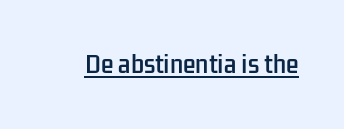
{"italic": "no", "underline": "yes", "letter_spacing": "normal", "letter_spacing_em": 0.0, "glyph_px": 23}
